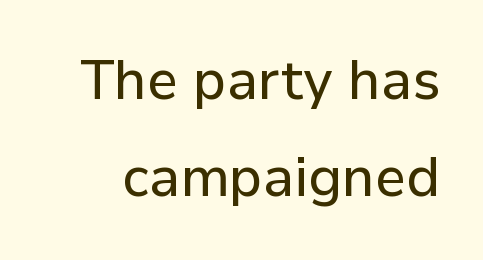
Q: Is the text italic (slanted)? A: No, it is upright.
Q: Is the typeface a serif or a sans-serif typeface? A: Sans-serif.
Q: Is the text underlined? A: No.
Q: Is the spacing between letters normal or unusually wide? A: Normal.
Q: Width (condensed, normal, or wide)? A: Normal.
Q: Stroke contrast? A: Low.
Q: x-height? A: Medium.
Q: Monospaced? A: No.
